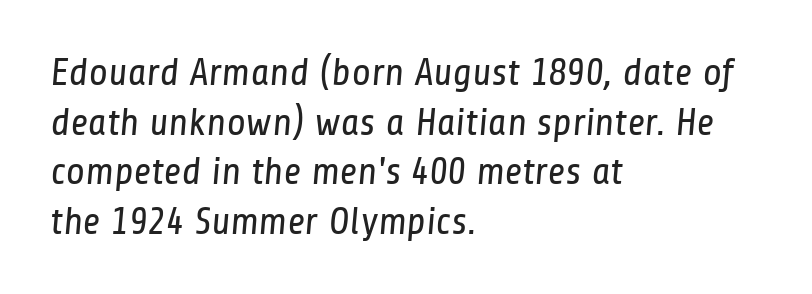
The image shows 39 px regular-weight, condensed sans-serif type; set left-aligned, normal line spacing (1.27x), normal letter spacing, not underlined; low stroke contrast and a medium x-height.
